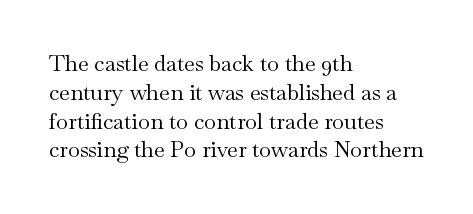
{"italic": "no", "bold": "no", "underline": "no", "align": "left", "line_spacing": "normal", "line_spacing_ratio": 1.31, "letter_spacing": "normal", "letter_spacing_em": 0.0, "glyph_px": 22}
